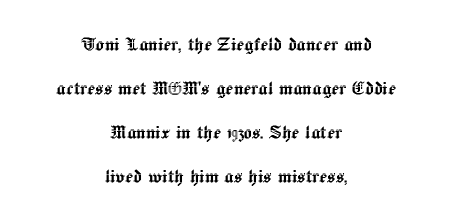
Q: Is the text italic (slanted)? A: No, it is upright.
Q: Is the text underlined? A: No.
Q: How is the paragraph aligned? A: Centered.
Q: Is the spacing between letters normal or unusually wide? A: Normal.
Q: Is the spacing between lines tight, normal or loose? A: Loose.
